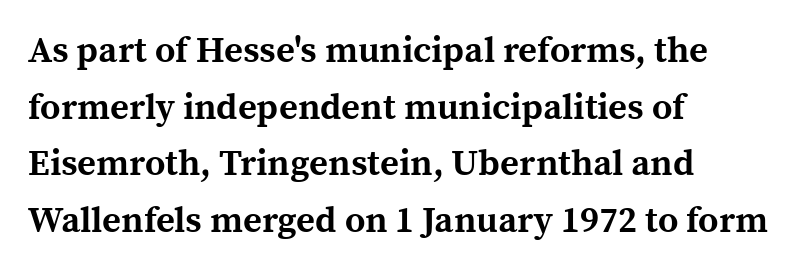
The image shows 36 px bold serif type, upright; set left-aligned, normal line spacing (1.57x), normal letter spacing, not underlined; a medium x-height.
